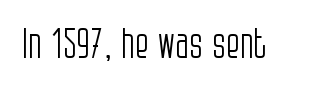
The image shows 40 px light, condensed sans-serif type, upright; set normal letter spacing, not underlined; low stroke contrast and a large x-height.
